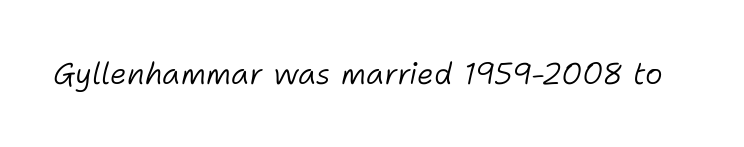
Q: Is the text bold? A: No.
Q: Is the text italic (slanted)? A: Yes, it leans right by about 11 degrees.
Q: Is the text underlined? A: No.
Q: Is the spacing between letters normal or unusually wide? A: Normal.
Q: Width (condensed, normal, or wide)? A: Normal.
Q: Stroke contrast? A: Low.
Q: x-height? A: Medium.
Q: Monospaced? A: No.
